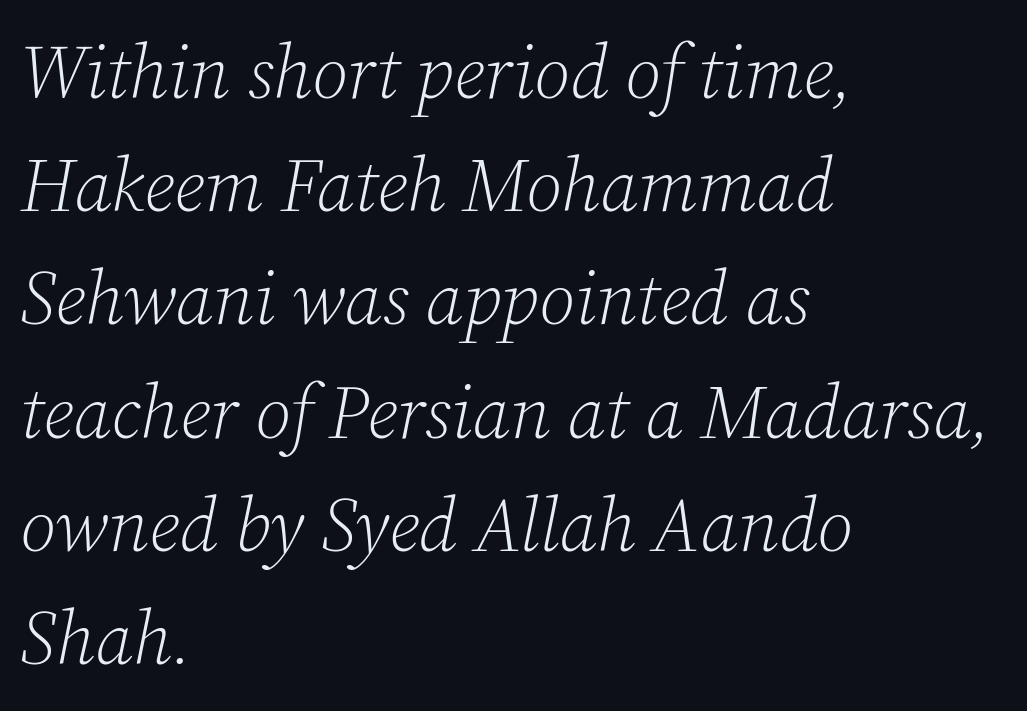
Q: Is the text bold? A: No.
Q: Is the text italic (slanted)? A: Yes, it leans right by about 12 degrees.
Q: Is the typeface a serif or a sans-serif typeface? A: Serif.
Q: Is the text underlined? A: No.
Q: How is the paragraph aligned? A: Left-aligned.
Q: Is the spacing between letters normal or unusually wide? A: Normal.
Q: Is the spacing between lines tight, normal or loose? A: Normal.
Q: Width (condensed, normal, or wide)? A: Normal.
Q: Stroke contrast? A: Low.
Q: x-height? A: Medium.
Q: Monospaced? A: No.
